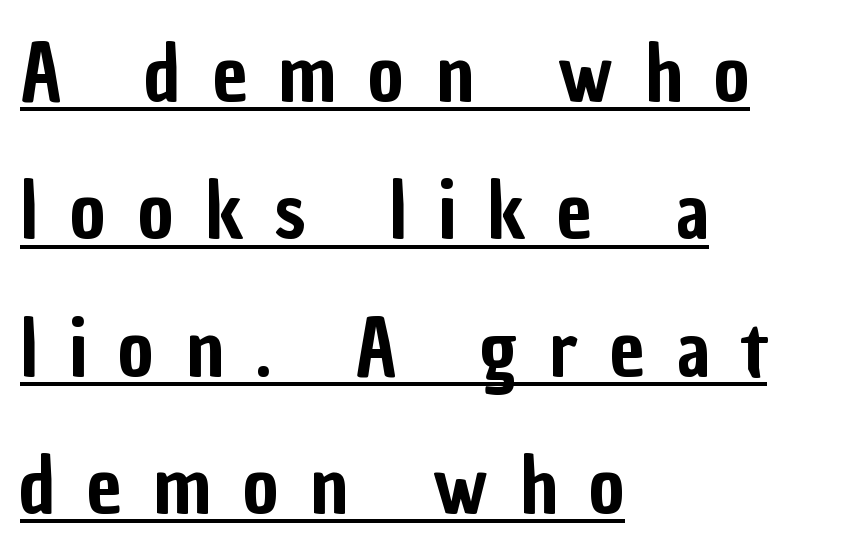
Q: Is the text italic (slanted)? A: No, it is upright.
Q: Is the typeface a serif or a sans-serif typeface? A: Sans-serif.
Q: Is the text underlined? A: Yes.
Q: How is the paragraph aligned? A: Left-aligned.
Q: Is the spacing between letters normal or unusually wide? A: Unusually wide.
Q: Width (condensed, normal, or wide)? A: Condensed.
Q: Stroke contrast? A: Low.
Q: x-height? A: Medium.
Q: Monospaced? A: No.
